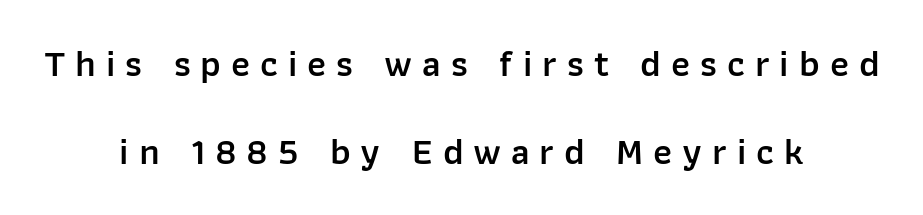
Strokes here are thickened, but only to semibold level. The letters advance in unequal steps, a hallmark of proportional type. Leading: increased. Reading down the block, each line starts at a different indent, mirrored at its end.
